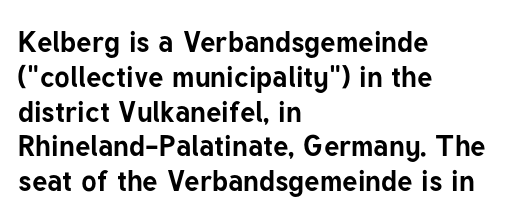
The lines are quadded left. A bare baseline throughout the passage. Caption: bold face, heavy strokes. Here the glyphs are tracked normally, forming tight word shapes.
